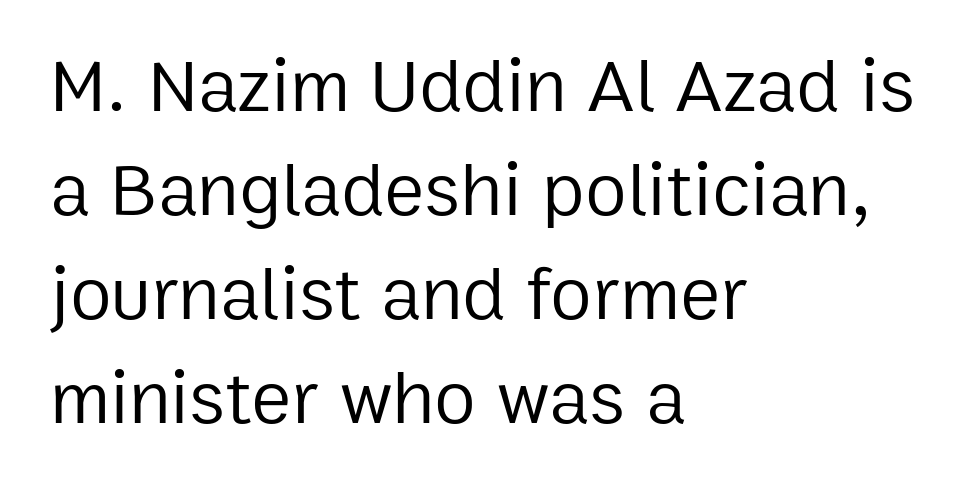
The image shows 76 px regular-weight sans-serif type, upright; set left-aligned, normal line spacing (1.37x), normal letter spacing, not underlined; low stroke contrast and a medium x-height.
